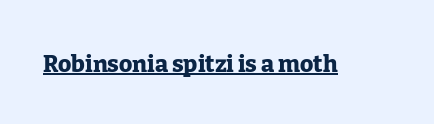
Heavy, bold letterforms. A rule runs beneath these lines of type. The type is set solid horizontally, with unmodified tracking. The lettering stays uniformly vertical, giving the passage a roman look.
